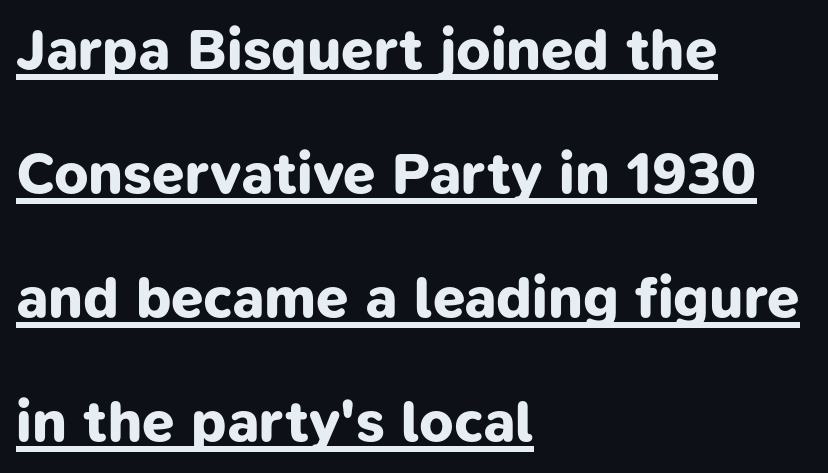
{"serif": "no", "bold": "yes", "weight": "bold", "width": "normal", "stroke_contrast": "low", "x_height": "medium", "monospaced": "no", "underline": "yes", "align": "left", "line_spacing": "loose", "line_spacing_ratio": 2.14, "letter_spacing": "normal", "letter_spacing_em": 0.0, "glyph_px": 58}
